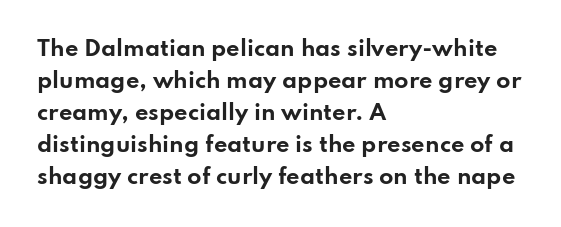
The type sits square on the baseline with zero lean. Summary of weight: heavy, a full bold. Interline gaps are of average width in this sample. The type is set solid horizontally, with unmodified tracking. Underline: absent.
